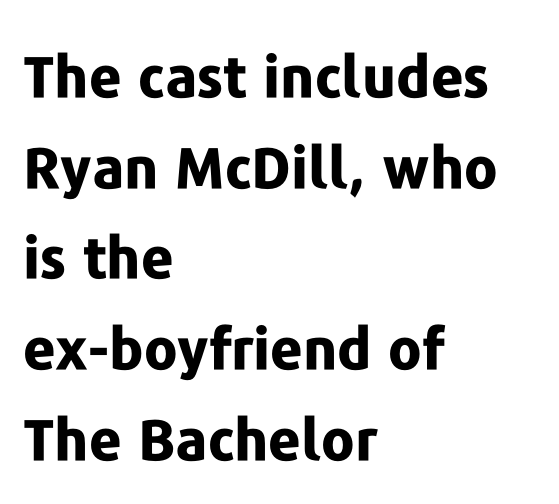
The characters look thick and weighty, a clear bold. The foot of each line stays bare and open. Examine the stroke ends and you'll find no serifs. Nope, not italic — everything's standing straight. A classic flush-left, rag-right setting is used for this passage.
